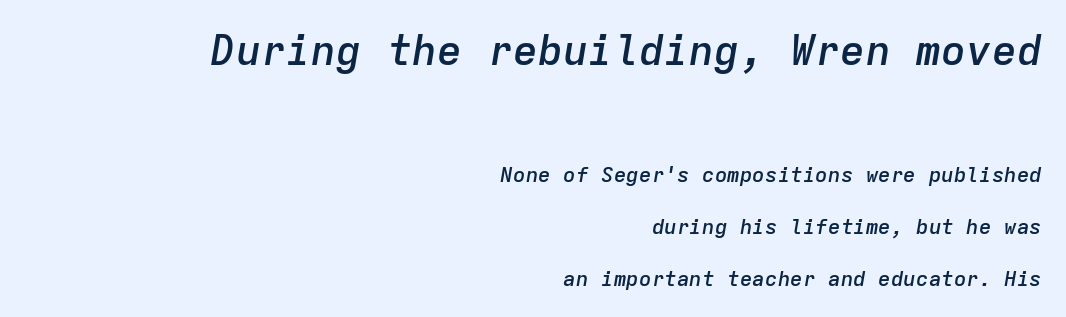
{"italic": "yes", "lean": "right", "slant_degrees": 9, "bold": "semi", "weight": "semibold", "width": "normal", "stroke_contrast": "low", "x_height": "medium", "monospaced": "yes", "underline": "no", "align": "right", "line_spacing": "loose", "line_spacing_ratio": 2.47, "letter_spacing": "normal", "letter_spacing_em": 0.0, "larger_block": "first", "size_ratio": 2.0, "glyph_px": 42}
